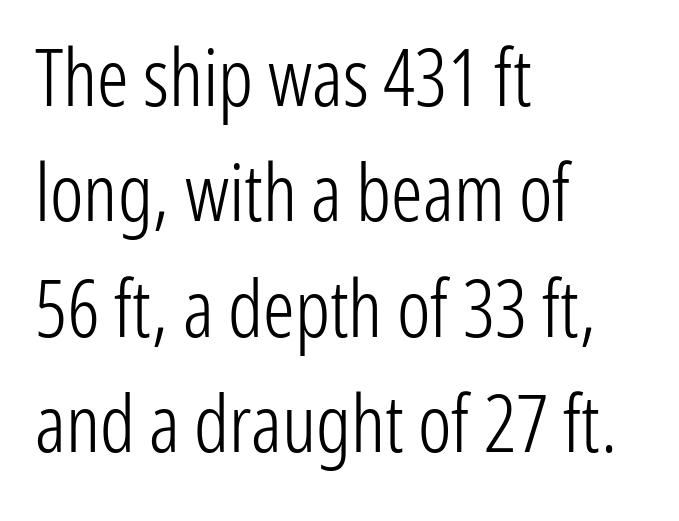
{"serif": "no", "italic": "no", "bold": "no", "weight": "light", "width": "condensed", "stroke_contrast": "low", "x_height": "medium", "monospaced": "no", "underline": "no", "align": "left", "line_spacing": "normal", "line_spacing_ratio": 1.46, "letter_spacing": "normal", "letter_spacing_em": 0.0, "glyph_px": 79}
